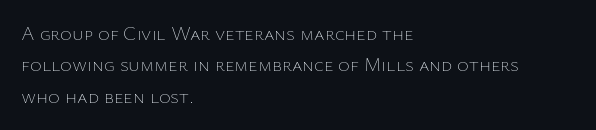
Q: Is the text bold? A: No.
Q: Is the text italic (slanted)? A: No, it is upright.
Q: Is the text underlined? A: No.
Q: How is the paragraph aligned? A: Left-aligned.
Q: Is the spacing between letters normal or unusually wide? A: Normal.
Q: Is the spacing between lines tight, normal or loose? A: Normal.
